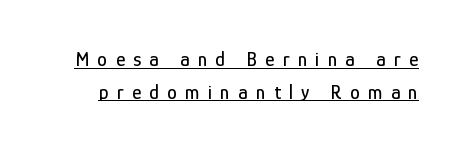
{"italic": "no", "underline": "yes", "line_spacing": "normal", "line_spacing_ratio": 1.64, "letter_spacing": "wide", "letter_spacing_em": 0.41, "glyph_px": 20}
